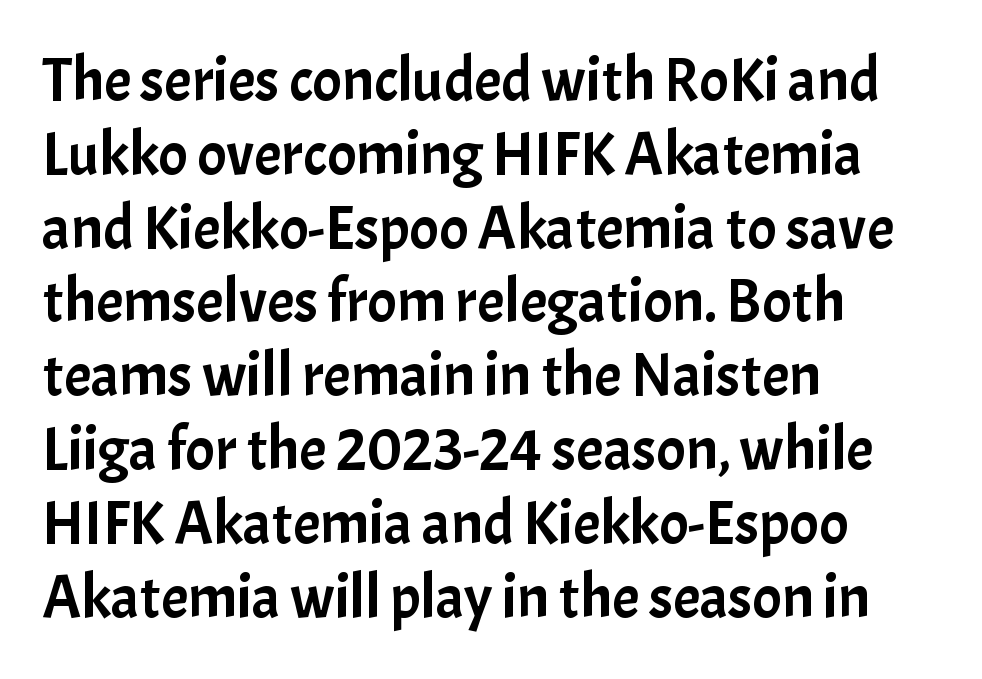
Caption: multi-line text, flush left, ragged right. This sample uses a sans-serif face. The glyphs are unaccompanied by any horizontal stroke below them. Standard letterfit; no display-style spreading of the glyphs.
